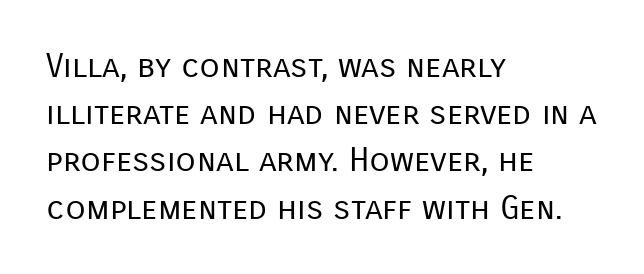
Stroke mass is kept to a normal reading level or below. Nobody drew a line under any word here. The line-height multiplier appears to be the usual default. Check where the strokes stop: nothing finishes them off — pure sans.
